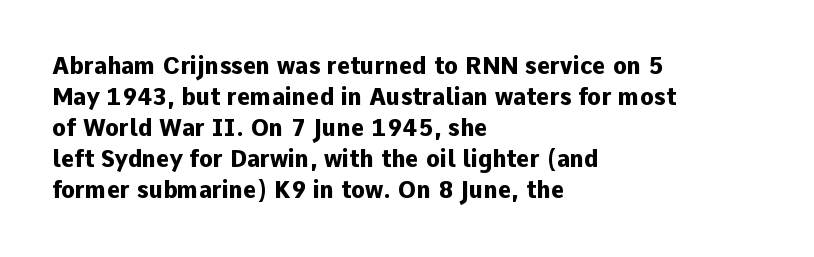
The image shows 23 px bold type, upright; set left-aligned, normal line spacing (1.35x), normal letter spacing, not underlined.
